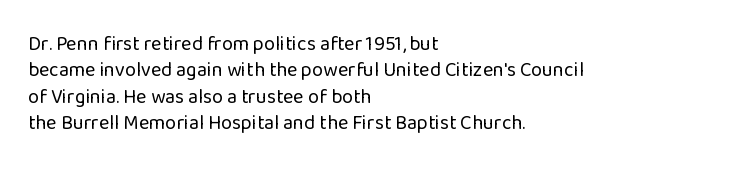
The image shows 20 px text type, upright; set left-aligned, normal line spacing (1.32x), normal letter spacing, not underlined.
